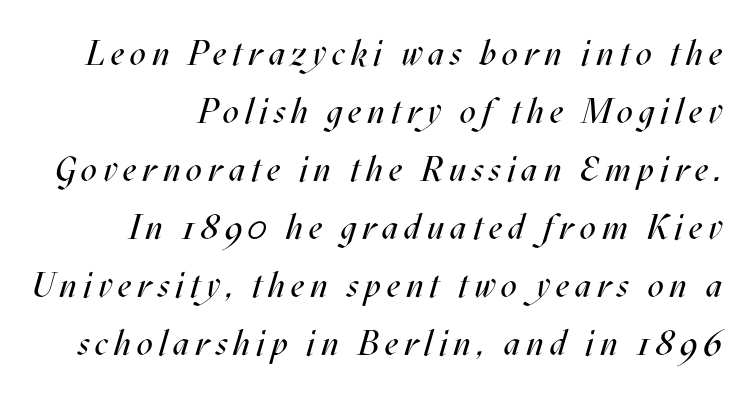
{"italic": "yes", "lean": "right", "slant_degrees": 17, "bold": "no", "weight": "regular", "width": "condensed", "stroke_contrast": "medium", "x_height": "large", "monospaced": "no", "underline": "no", "line_spacing": "normal", "line_spacing_ratio": 1.66, "glyph_px": 35}
